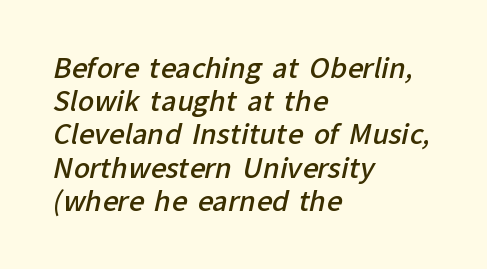
Q: Is the text bold? A: Semi-bold.
Q: Is the text underlined? A: No.
Q: How is the paragraph aligned? A: Left-aligned.
Q: Is the spacing between letters normal or unusually wide? A: Normal.
